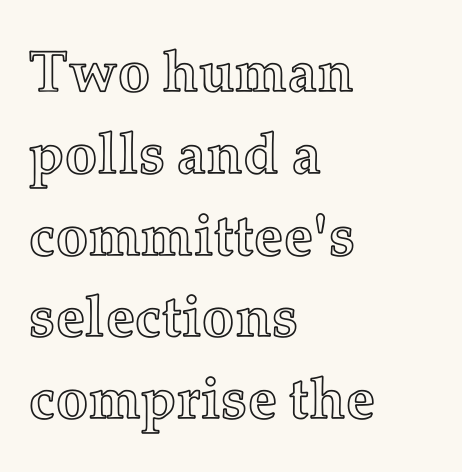
Q: Is the text italic (slanted)? A: No, it is upright.
Q: Is the text underlined? A: No.
Q: How is the paragraph aligned? A: Left-aligned.
Q: Is the spacing between letters normal or unusually wide? A: Normal.
Q: Is the spacing between lines tight, normal or loose? A: Normal.
Q: Width (condensed, normal, or wide)? A: Normal.
Q: x-height? A: Medium.
Q: Monospaced? A: No.
